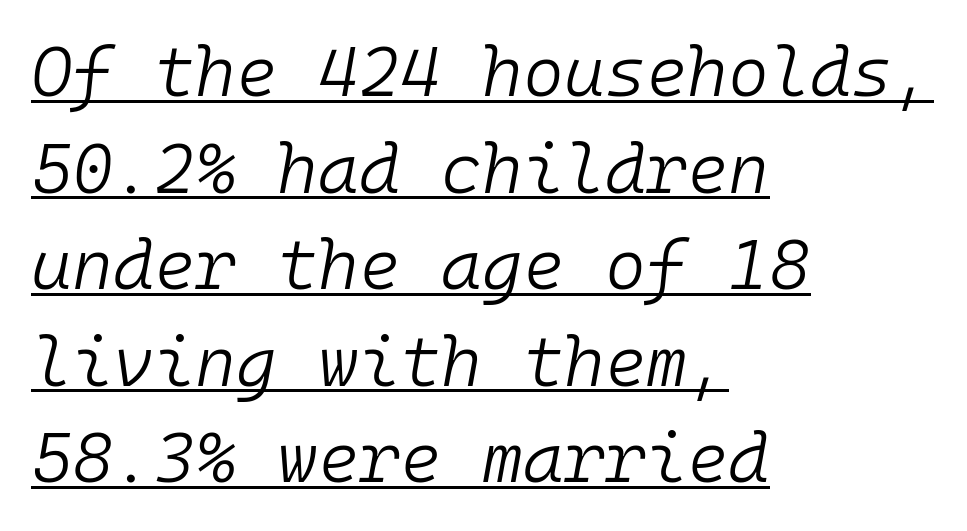
The image shows 70 px light type, italic (leaning right), monospaced; set left-aligned, normal line spacing (1.38x), normal letter spacing, underlined; low stroke contrast and a medium x-height.
